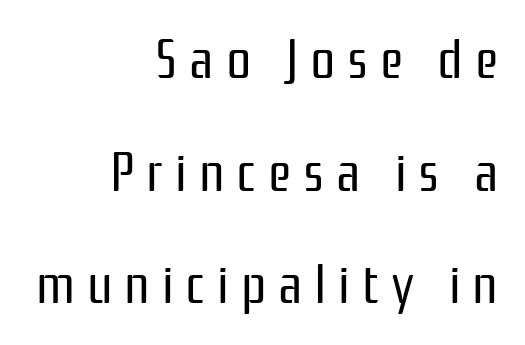
Heaviness? Minimal to ordinary, like unemphasized prose. The font family rendered here belongs to the sans-serif group. Vertically, the passage feels expansive, rows floating well apart. Spacing verdict: proportional, widths tailored to each character.
